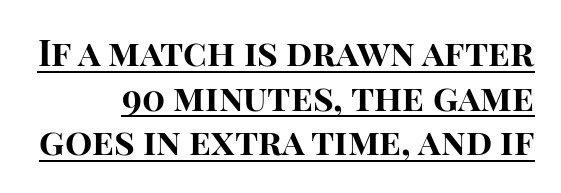
Q: Is the text bold? A: Yes.
Q: Is the text italic (slanted)? A: No, it is upright.
Q: Is the typeface a serif or a sans-serif typeface? A: Sans-serif.
Q: Is the text underlined? A: Yes.
Q: Is the spacing between letters normal or unusually wide? A: Normal.
Q: Width (condensed, normal, or wide)? A: Normal.
Q: Stroke contrast? A: High.
Q: x-height? A: Large.
Q: Monospaced? A: No.
